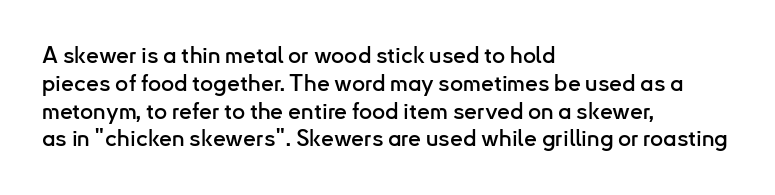
Q: Is the text italic (slanted)? A: No, it is upright.
Q: Is the text underlined? A: No.
Q: How is the paragraph aligned? A: Left-aligned.
Q: Is the spacing between letters normal or unusually wide? A: Normal.
